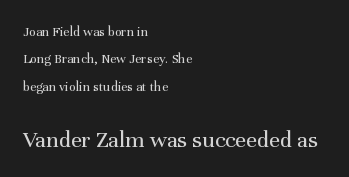
The image shows 24 px text type, upright; set left-aligned, loose line spacing (1.96x), normal letter spacing, not underlined; the second (bottom) block is 1.71x larger.
